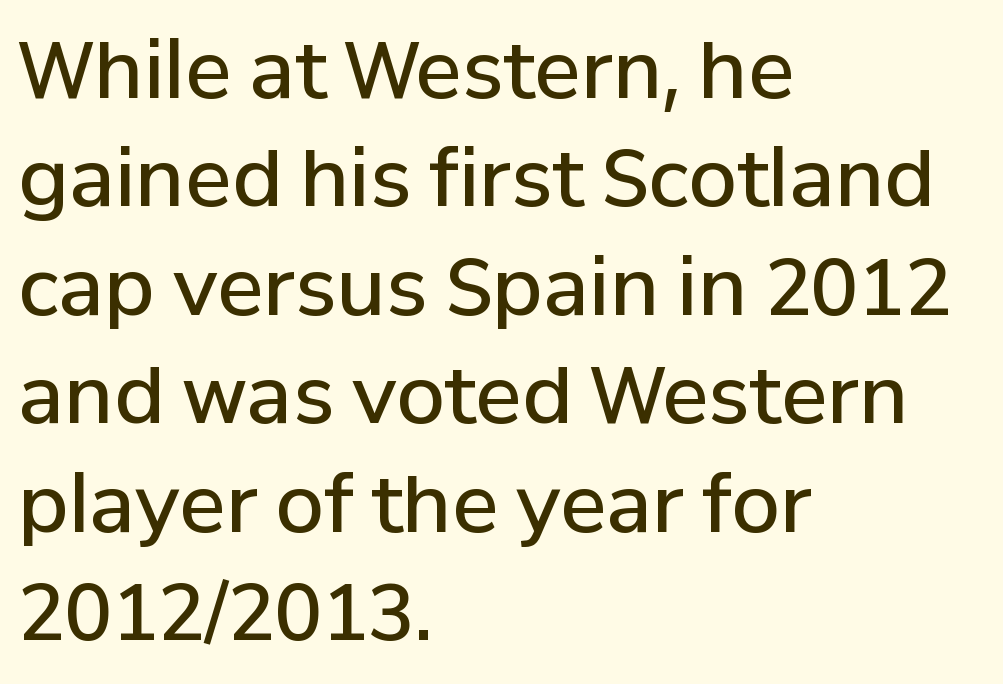
Q: Is the text bold? A: Semi-bold.
Q: Is the text italic (slanted)? A: No, it is upright.
Q: Is the typeface a serif or a sans-serif typeface? A: Sans-serif.
Q: Is the text underlined? A: No.
Q: How is the paragraph aligned? A: Left-aligned.
Q: Is the spacing between letters normal or unusually wide? A: Normal.
Q: Is the spacing between lines tight, normal or loose? A: Normal.
Q: Width (condensed, normal, or wide)? A: Normal.
Q: Stroke contrast? A: Low.
Q: x-height? A: Medium.
Q: Monospaced? A: No.
